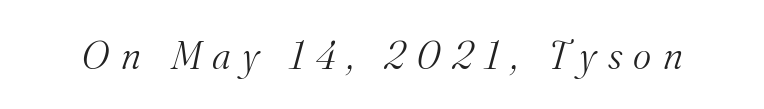
The image shows 39 px light serif type, italic (leaning right); set unusually wide letter spacing (+0.29 em), not underlined; medium stroke contrast and a small x-height.
